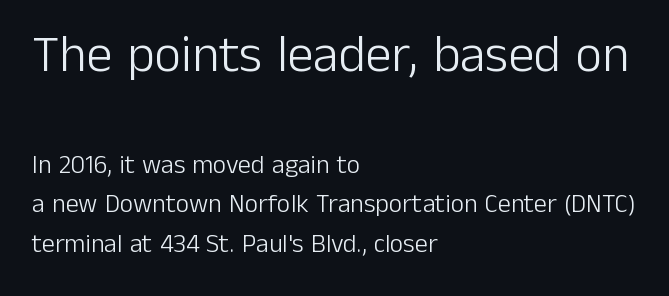
Weight class: somewhere from thin through regular. Nobody touched the tracking dial on this one. Unlike italic type, these characters show no tilt at all. Which margin do the lines hug? The left one — the right edge is uneven. The rendering shows plain stroke endings on the letterforms — a sans-serif design. The rendering uses natural spacing where letterforms have individual widths.
